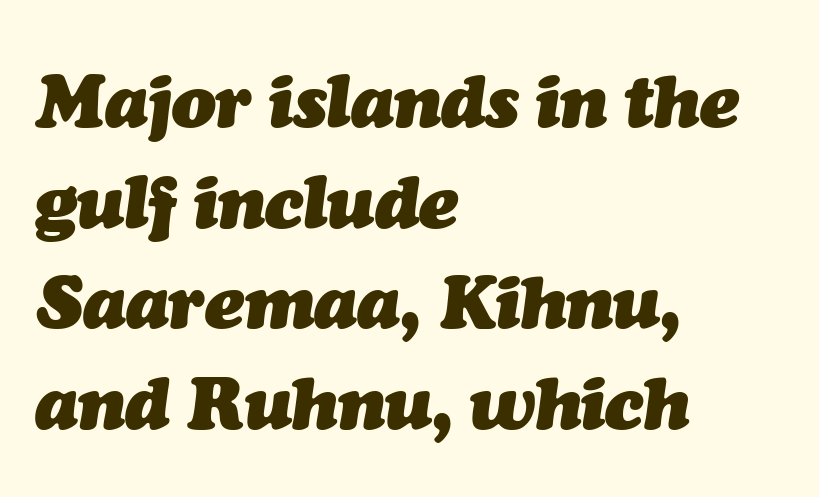
{"italic": "yes", "lean": "right", "slant_degrees": 7, "bold": "yes", "weight": "heavy", "width": "normal", "stroke_contrast": "medium", "x_height": "medium", "monospaced": "no", "underline": "no", "align": "left", "line_spacing": "normal", "line_spacing_ratio": 1.38, "letter_spacing": "normal", "letter_spacing_em": 0.0, "glyph_px": 73}
